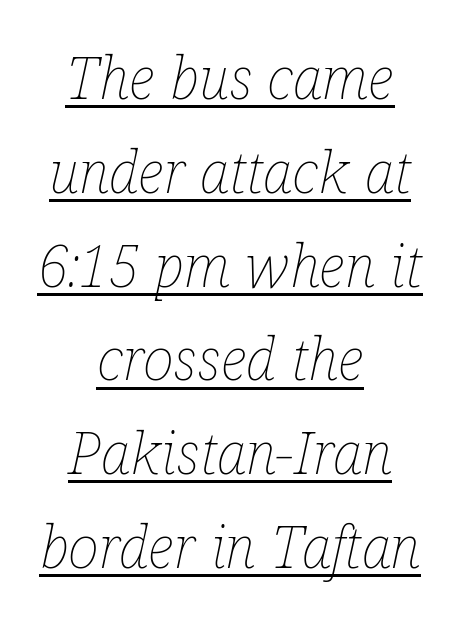
Q: Is the text bold? A: No.
Q: Is the text italic (slanted)? A: Yes, it leans right by about 12 degrees.
Q: Is the text underlined? A: Yes.
Q: How is the paragraph aligned? A: Centered.
Q: Is the spacing between letters normal or unusually wide? A: Normal.
Q: Is the spacing between lines tight, normal or loose? A: Normal.
Q: Width (condensed, normal, or wide)? A: Condensed.
Q: Stroke contrast? A: Low.
Q: x-height? A: Medium.
Q: Monospaced? A: No.
